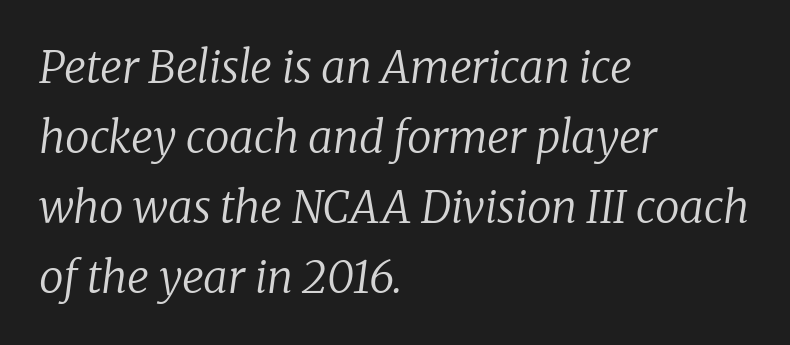
The image shows 44 px regular-weight serif type, italic (leaning right); set left-aligned, normal line spacing (1.59x), normal letter spacing, not underlined; low stroke contrast and a medium x-height.
